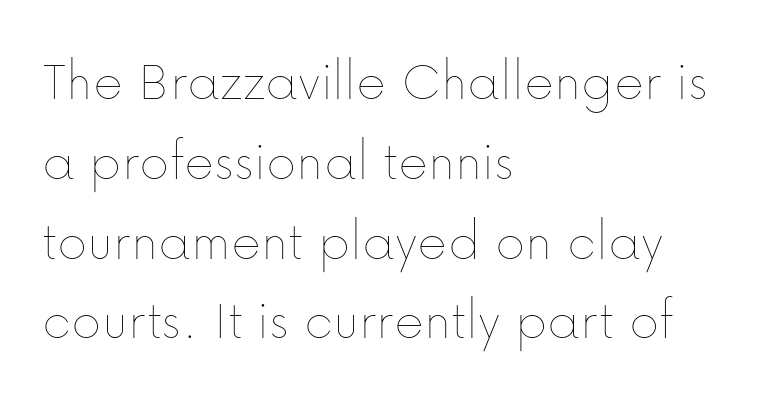
Descender tails drop into unmarked territory. The specimen reads as upright at a glance. Whoever set this chose a conventional vertical rhythm. The cut favours lightness, reaching ordinary text weight at its darkest. Spacing verdict: proportional, widths tailored to each character. Spacing between characters is what you'd get straight out of the box.
